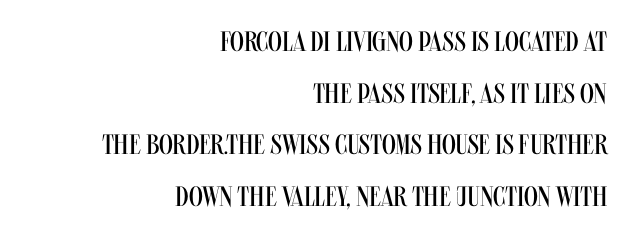
{"serif": "no", "italic": "no", "bold": "no", "weight": "regular", "width": "condensed", "stroke_contrast": "medium", "x_height": "large", "monospaced": "no", "underline": "no", "align": "right", "line_spacing_ratio": 1.84, "letter_spacing": "normal", "letter_spacing_em": 0.0, "glyph_px": 28}
